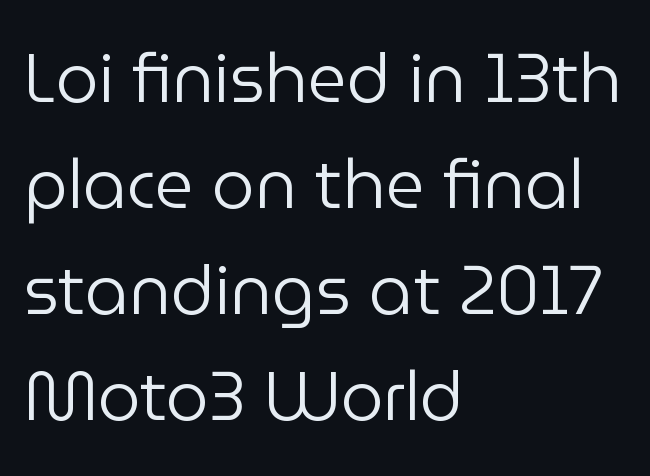
The image shows 68 px regular-weight sans-serif type, upright; set left-aligned, normal line spacing (1.56x), normal letter spacing, not underlined; low stroke contrast and a medium x-height.
